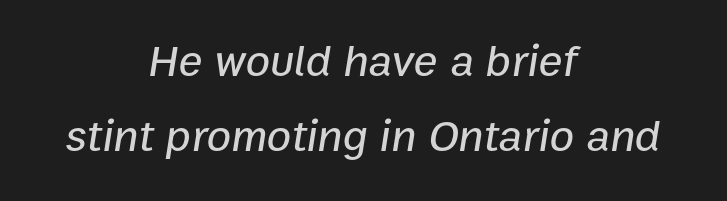
{"italic": "yes", "lean": "right", "slant_degrees": 9, "width": "normal", "stroke_contrast": "low", "x_height": "medium", "monospaced": "no", "underline": "no", "align": "center", "line_spacing": "normal", "line_spacing_ratio": 1.67, "letter_spacing": "normal", "letter_spacing_em": 0.0, "glyph_px": 45}
